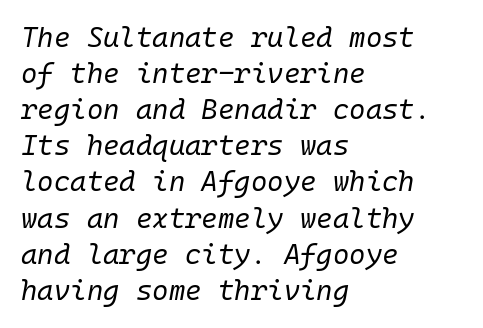
The image shows 28 px regular-weight type, italic (leaning right), monospaced; set left-aligned, normal line spacing (1.29x), normal letter spacing, not underlined; low stroke contrast and a medium x-height.
